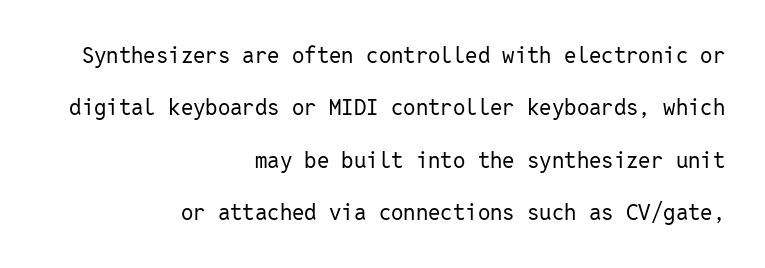
{"italic": "no", "bold": "no", "underline": "no", "align": "right", "line_spacing": "loose", "line_spacing_ratio": 2.38, "letter_spacing": "normal", "letter_spacing_em": 0.0, "glyph_px": 22}
